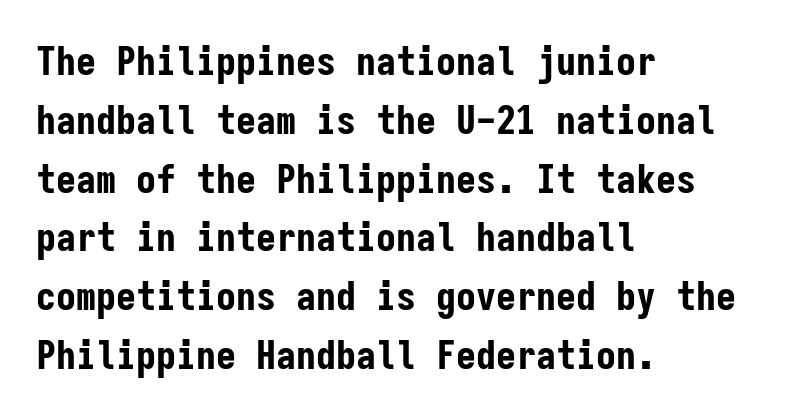
The image shows 40 px bold, condensed sans-serif type, upright, monospaced; set left-aligned, normal line spacing (1.47x), normal letter spacing, not underlined; low stroke contrast and a medium x-height.
